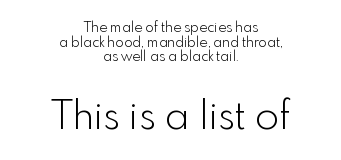
{"serif": "no", "italic": "no", "bold": "no", "weight": "light", "width": "normal", "x_height": "small", "monospaced": "no", "underline": "no", "align": "center", "line_spacing": "tight", "line_spacing_ratio": 1.04, "letter_spacing": "normal", "letter_spacing_em": 0.0, "larger_block": "second", "size_ratio": 2.86, "glyph_px": 40}
